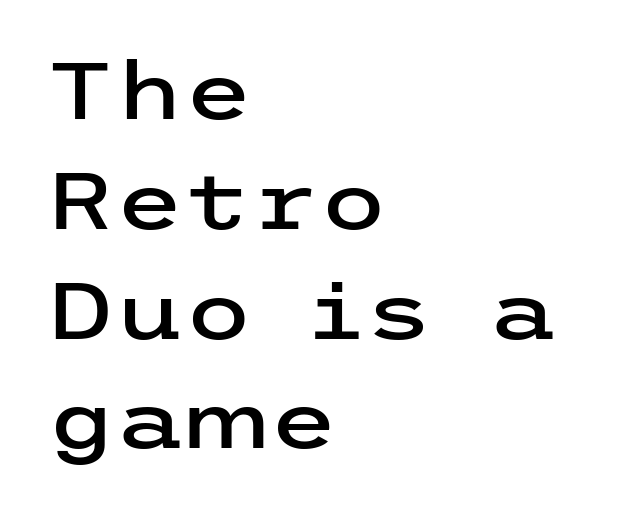
{"serif": "no", "italic": "no", "width": "wide", "stroke_contrast": "low", "x_height": "medium", "underline": "no", "align": "left", "line_spacing": "normal", "line_spacing_ratio": 1.39, "letter_spacing": "normal", "letter_spacing_em": 0.0, "glyph_px": 79}
